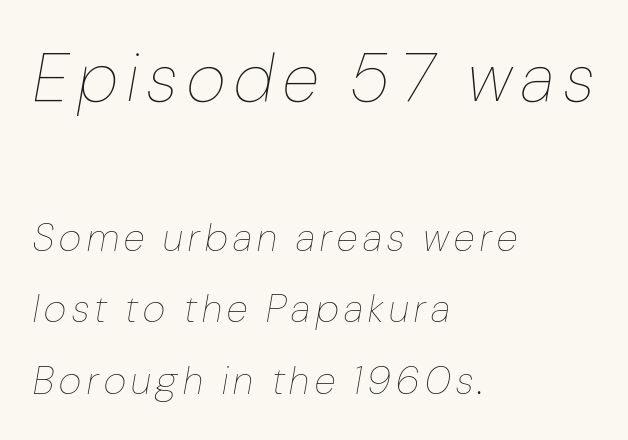
Caption: upper text group enlarged, lower text group reduced. Varying glyph widths throughout — classic text-font behaviour. The passage shown leans; its letterforms are oblique. Vertical stems look standard width or narrower in stroke.
